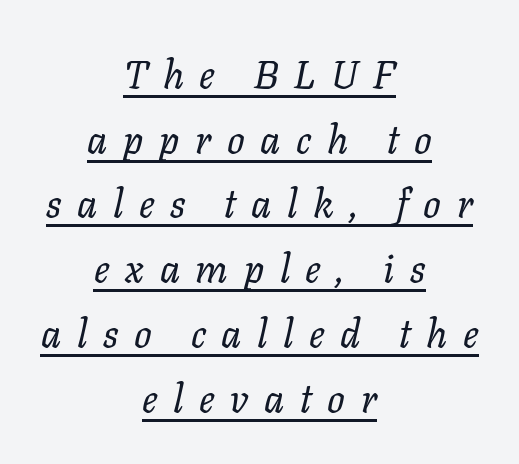
Every character sits at an angle, as italics do. Horizontally, the lines are justified to the midpoint only. Think of a printed novel: that variable character pitch is what you see here. The face used here appears with an underline applied. You could only call the tracking loose — the letters float apart. Reading down the column, the eye jumps a familiar distance to each next line.
